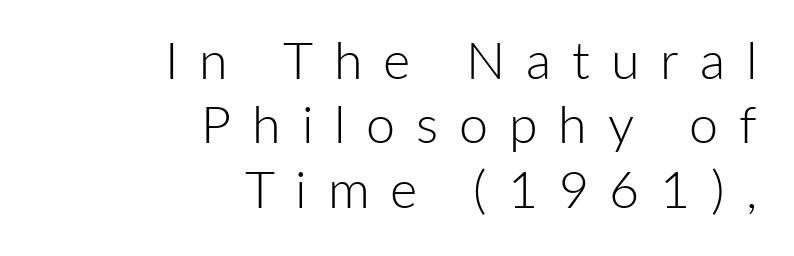
Q: Is the text bold? A: No.
Q: Is the text italic (slanted)? A: No, it is upright.
Q: Is the typeface a serif or a sans-serif typeface? A: Sans-serif.
Q: Is the text underlined? A: No.
Q: How is the paragraph aligned? A: Right-aligned.
Q: Is the spacing between letters normal or unusually wide? A: Unusually wide.
Q: Width (condensed, normal, or wide)? A: Normal.
Q: Stroke contrast? A: Low.
Q: x-height? A: Medium.
Q: Monospaced? A: No.
